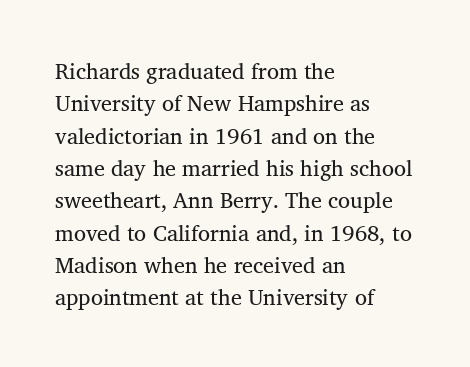
{"bold": "no", "underline": "no", "align": "left", "line_spacing": "normal", "line_spacing_ratio": 1.47, "letter_spacing": "normal", "letter_spacing_em": 0.0, "glyph_px": 22}
